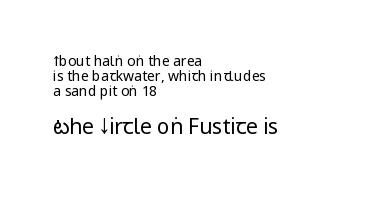
The image shows 21 px text type, upright; set left-aligned, tight line spacing (1.06x), normal letter spacing, not underlined; the second (bottom) block is 1.5x larger.
